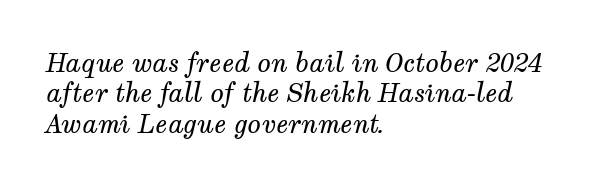
Q: Is the text bold? A: No.
Q: Is the text italic (slanted)? A: Yes, it leans right by about 12 degrees.
Q: Is the text underlined? A: No.
Q: How is the paragraph aligned? A: Left-aligned.
Q: Is the spacing between letters normal or unusually wide? A: Normal.
